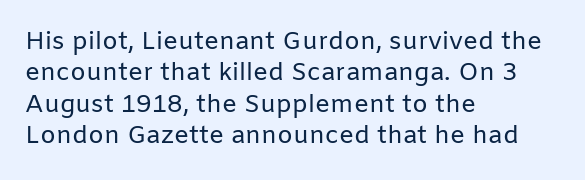
Q: Is the text bold? A: No.
Q: Is the text italic (slanted)? A: No, it is upright.
Q: Is the text underlined? A: No.
Q: How is the paragraph aligned? A: Left-aligned.
Q: Is the spacing between letters normal or unusually wide? A: Normal.
Q: Is the spacing between lines tight, normal or loose? A: Normal.
